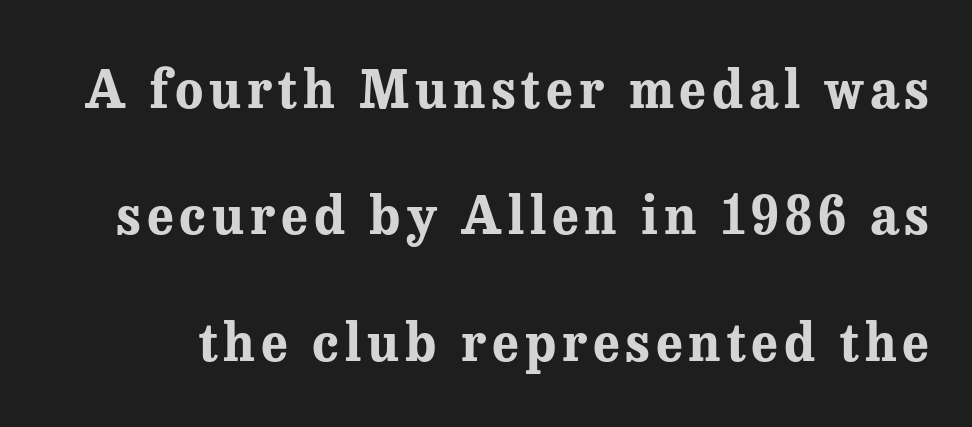
{"serif": "yes", "italic": "no", "bold": "yes", "weight": "bold", "width": "normal", "stroke_contrast": "medium", "x_height": "medium", "monospaced": "no", "underline": "no", "line_spacing": "loose", "line_spacing_ratio": 2.43, "glyph_px": 52}
